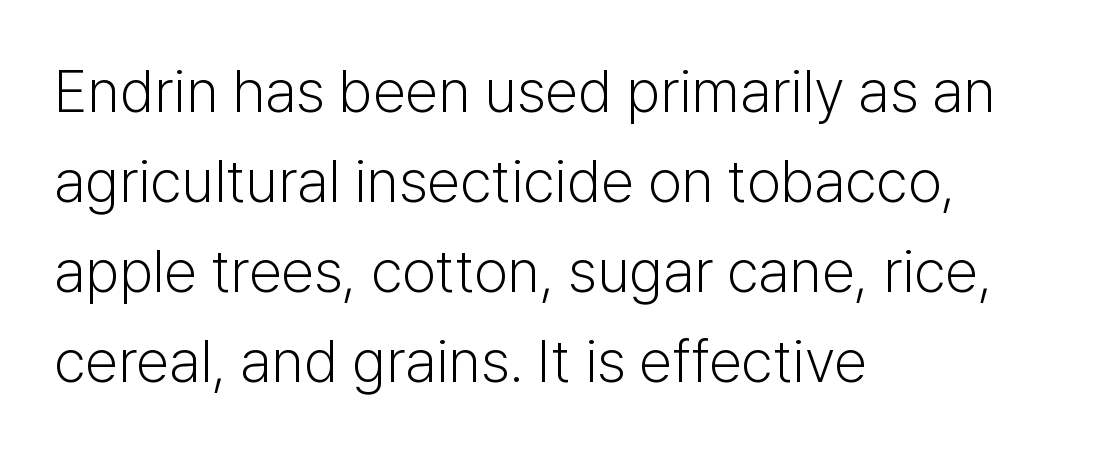
The image shows 60 px light sans-serif type, upright; set left-aligned, normal line spacing (1.5x), normal letter spacing, not underlined; low stroke contrast and a medium x-height.
